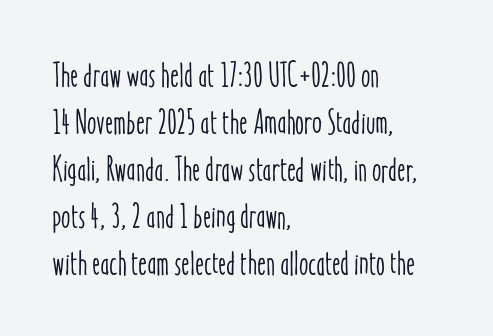
The lettering holds an erect, upright posture throughout. One-word summary of the alignment: left. Notice how descenders clear the ascenders below comfortably — that's standard leading. Each row of text sits above clean, open space.
